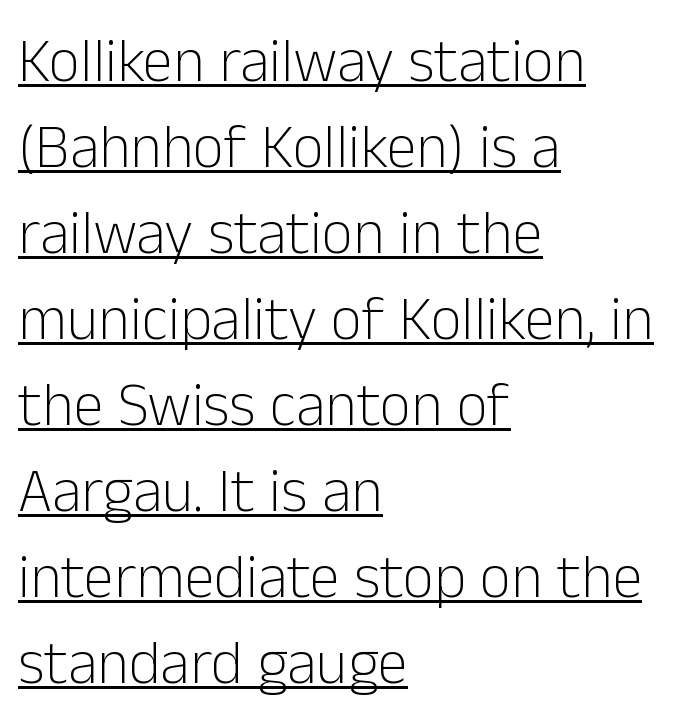
The image shows 61 px light sans-serif type, upright; set left-aligned, normal line spacing (1.41x), normal letter spacing, underlined; low stroke contrast and a medium x-height.
